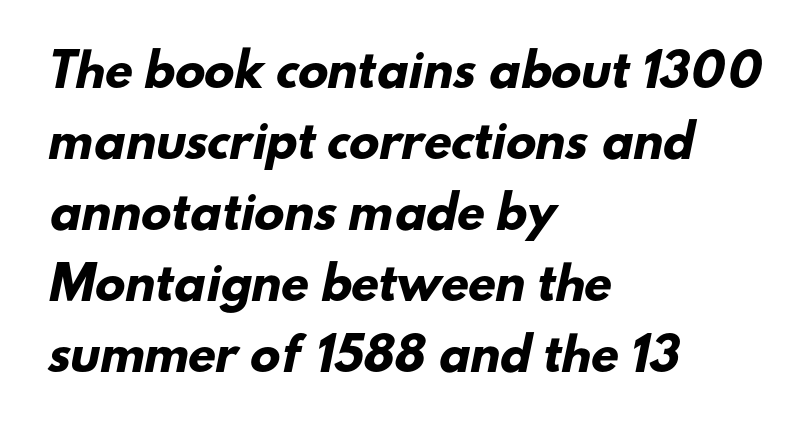
Q: Is the text bold? A: Yes.
Q: Is the typeface a serif or a sans-serif typeface? A: Sans-serif.
Q: Is the text underlined? A: No.
Q: How is the paragraph aligned? A: Left-aligned.
Q: Is the spacing between letters normal or unusually wide? A: Normal.
Q: Is the spacing between lines tight, normal or loose? A: Normal.
Q: Width (condensed, normal, or wide)? A: Normal.
Q: Stroke contrast? A: Low.
Q: x-height? A: Small.
Q: Monospaced? A: No.
